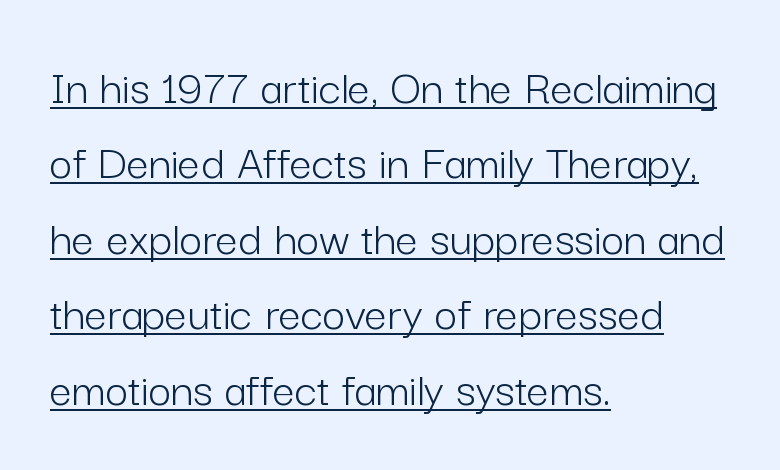
These characters rest on top of a visible drawn line. The characters display no serif detailing; their extremities are plain. Caption: standard tracking, unaltered. What's the leading like? Ordinary, nothing unusual.
